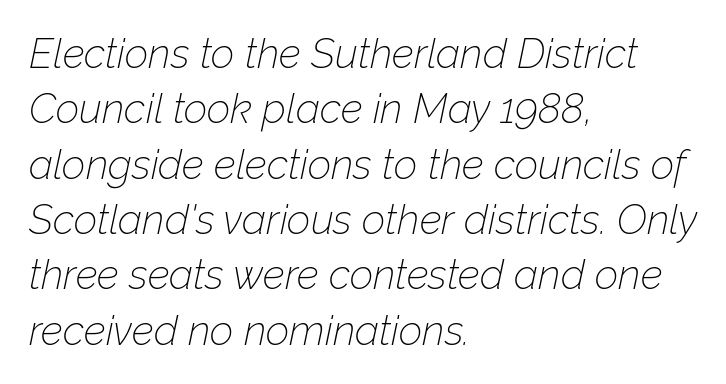
The image shows 41 px thin type, italic (leaning right); set left-aligned, normal line spacing (1.35x), normal letter spacing, not underlined; low stroke contrast and a medium x-height.
